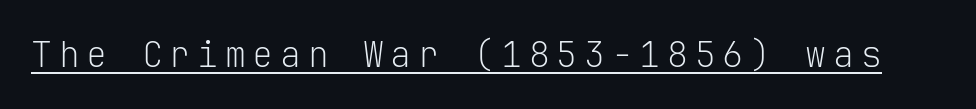
{"serif": "no", "italic": "no", "bold": "no", "weight": "light", "width": "normal", "stroke_contrast": "low", "x_height": "medium", "monospaced": "yes", "underline": "yes", "glyph_px": 35}
